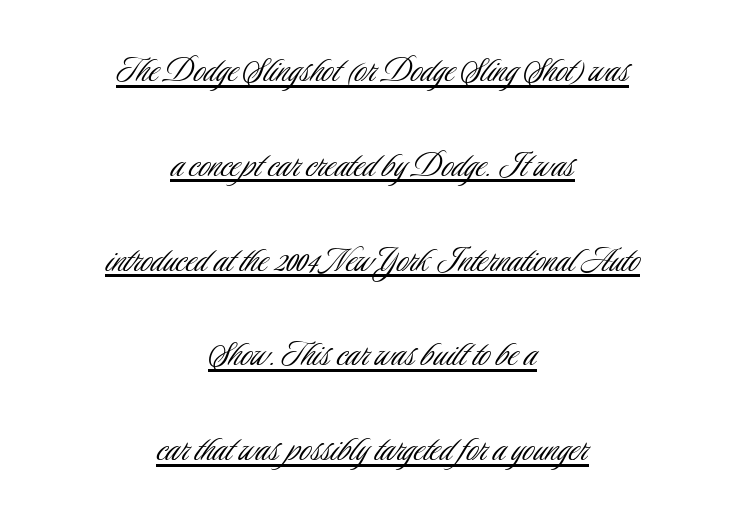
Q: Is the text bold? A: No.
Q: Is the text italic (slanted)? A: Yes.
Q: Is the typeface a serif or a sans-serif typeface? A: Sans-serif.
Q: Is the text underlined? A: Yes.
Q: How is the paragraph aligned? A: Centered.
Q: Is the spacing between letters normal or unusually wide? A: Normal.
Q: Is the spacing between lines tight, normal or loose? A: Loose.
Q: Width (condensed, normal, or wide)? A: Condensed.
Q: Stroke contrast? A: Low.
Q: x-height? A: Small.
Q: Monospaced? A: No.
